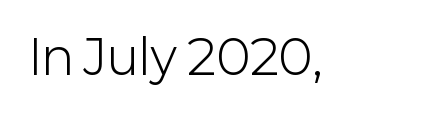
{"serif": "no", "italic": "no", "bold": "no", "weight": "light", "width": "normal", "stroke_contrast": "low", "x_height": "medium", "monospaced": "no", "underline": "no", "letter_spacing": "normal", "letter_spacing_em": 0.0, "glyph_px": 47}
